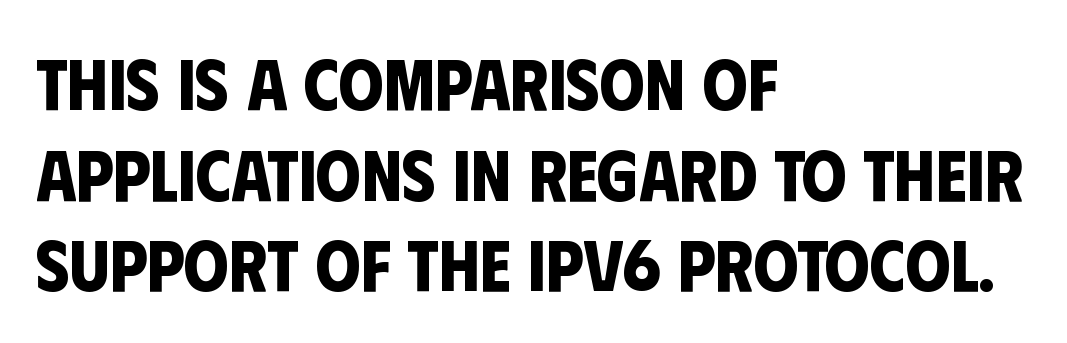
The image shows 72 px bold, condensed sans-serif type; set left-aligned, normal line spacing (1.26x), normal letter spacing, not underlined; low stroke contrast and a large x-height.
